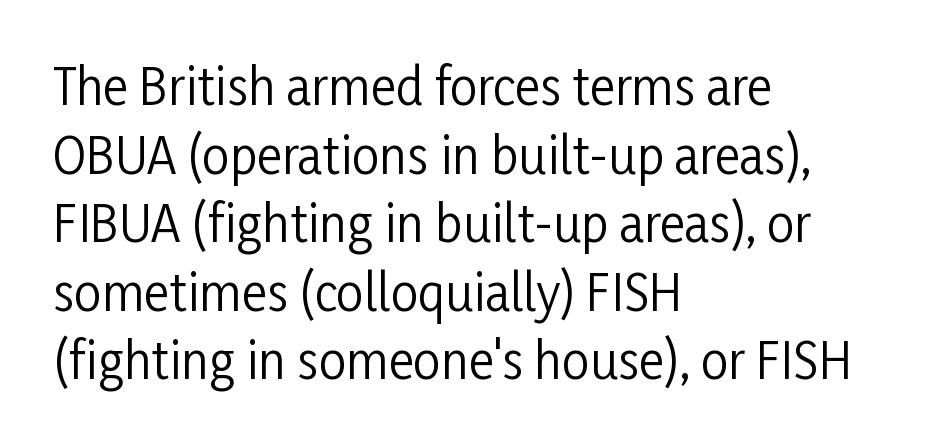
The face used here is proportionally spaced, like ordinary book or web type. Rows of type keep a routine distance in the vertical direction. Check where the strokes stop: nothing finishes them off — pure sans. The line texture is even and compact thanks to regular tracking.
